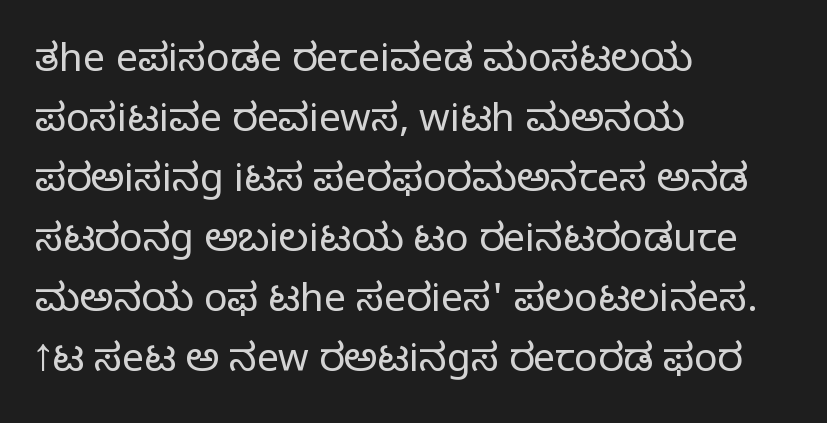
{"serif": "no", "italic": "no", "bold": "no", "weight": "light", "width": "normal", "stroke_contrast": "low", "x_height": "medium", "monospaced": "no", "underline": "no", "align": "left", "line_spacing": "normal", "line_spacing_ratio": 1.54, "letter_spacing": "normal", "letter_spacing_em": 0.0, "glyph_px": 39}
